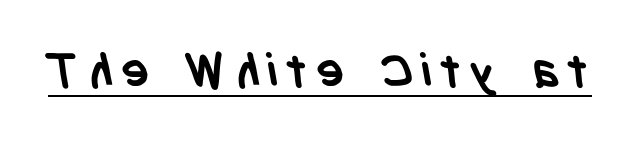
{"serif": "no", "bold": "yes", "weight": "semibold", "width": "condensed", "stroke_contrast": "low", "x_height": "large", "monospaced": "no", "underline": "yes", "glyph_px": 47}
